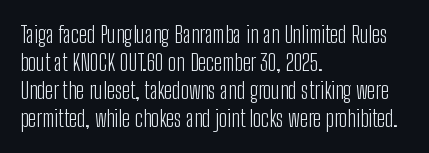
{"italic": "no", "bold": "no", "underline": "no", "align": "left", "line_spacing_ratio": 1.22, "letter_spacing": "normal", "letter_spacing_em": 0.0, "glyph_px": 23}
